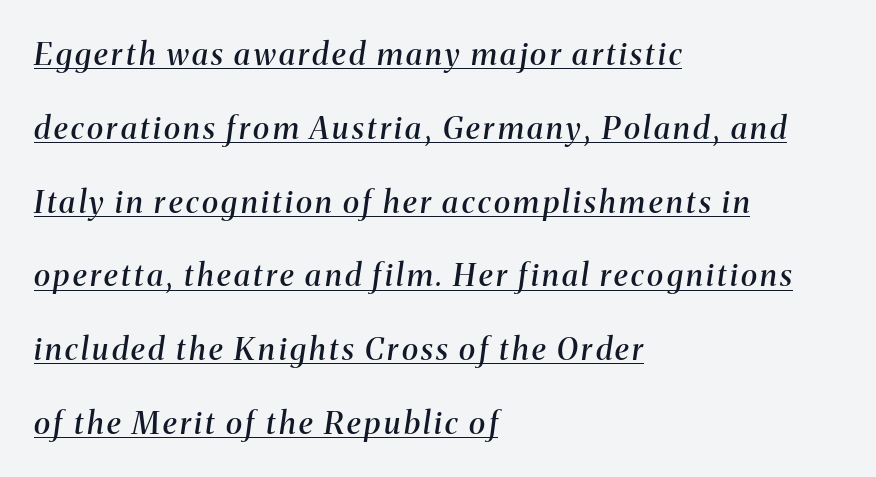
{"serif": "yes", "italic": "yes", "lean": "right", "slant_degrees": 8, "bold": "semi", "weight": "semibold", "width": "normal", "stroke_contrast": "medium", "x_height": "medium", "monospaced": "no", "underline": "yes", "align": "left", "line_spacing": "loose", "line_spacing_ratio": 2.38, "glyph_px": 31}
